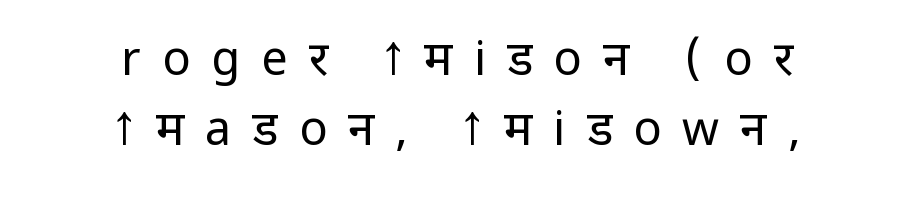
Q: Is the text bold? A: No.
Q: Is the text italic (slanted)? A: No, it is upright.
Q: Is the typeface a serif or a sans-serif typeface? A: Sans-serif.
Q: Is the text underlined? A: No.
Q: How is the paragraph aligned? A: Centered.
Q: Is the spacing between letters normal or unusually wide? A: Unusually wide.
Q: Is the spacing between lines tight, normal or loose? A: Normal.
Q: Width (condensed, normal, or wide)? A: Condensed.
Q: Stroke contrast? A: Low.
